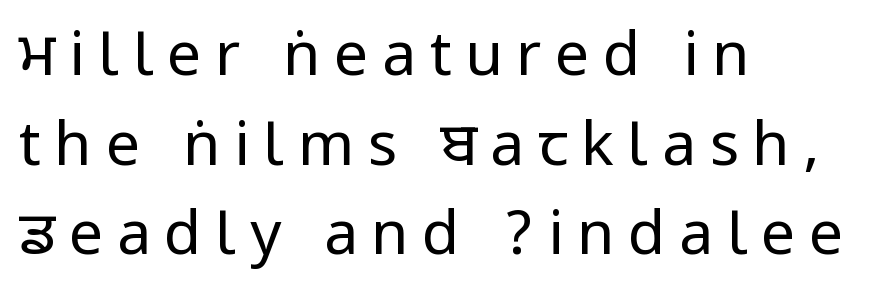
Q: Is the text bold? A: No.
Q: Is the text italic (slanted)? A: No, it is upright.
Q: Is the typeface a serif or a sans-serif typeface? A: Sans-serif.
Q: Is the text underlined? A: No.
Q: How is the paragraph aligned? A: Left-aligned.
Q: Is the spacing between letters normal or unusually wide? A: Unusually wide.
Q: Is the spacing between lines tight, normal or loose? A: Normal.
Q: Width (condensed, normal, or wide)? A: Condensed.
Q: Stroke contrast? A: Low.
